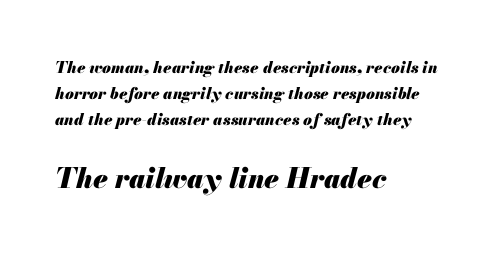
This sample has the flowing, uneven cadence of proportional lettering. Bigger letters appear in the bottom chunk; the top chunk is reduced. Notice how the stems are inclined rather than vertical — that's the hallmark of italics. Alignment: flush left. Leading matches the norm, producing a regular column. Nobody touched the tracking dial on this one.
